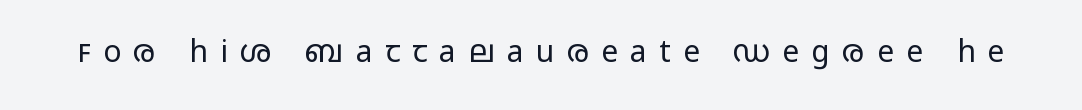
The image shows 30 px regular-weight, wide sans-serif type, upright; set unusually wide letter spacing (+0.41 em), not underlined; low stroke contrast and a medium x-height.
